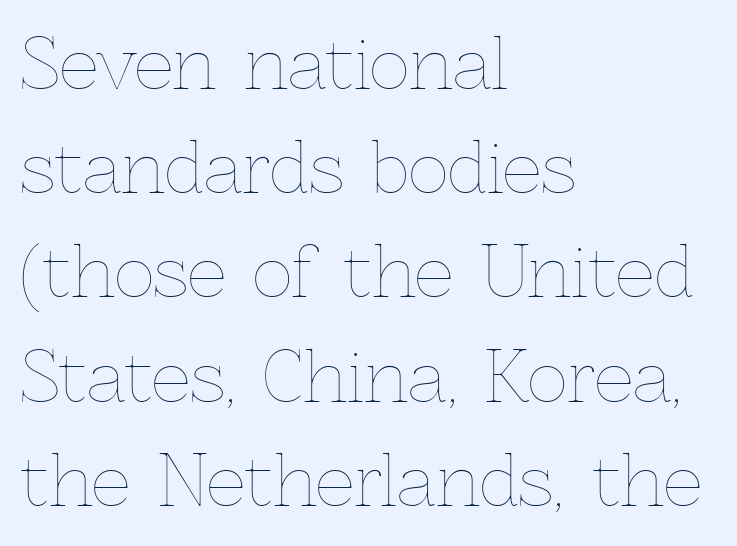
{"italic": "no", "bold": "no", "weight": "thin", "width": "normal", "x_height": "medium", "monospaced": "no", "underline": "no", "align": "left", "line_spacing": "normal", "line_spacing_ratio": 1.51, "letter_spacing": "normal", "letter_spacing_em": 0.0, "glyph_px": 69}
